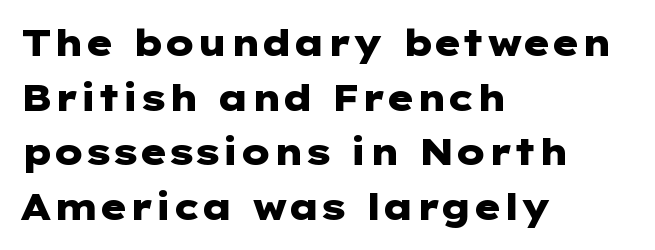
{"serif": "no", "italic": "no", "bold": "yes", "weight": "heavy", "width": "wide", "stroke_contrast": "low", "x_height": "medium", "underline": "no", "align": "left", "line_spacing": "normal", "line_spacing_ratio": 1.52, "letter_spacing": "normal", "letter_spacing_em": 0.0, "glyph_px": 36}
